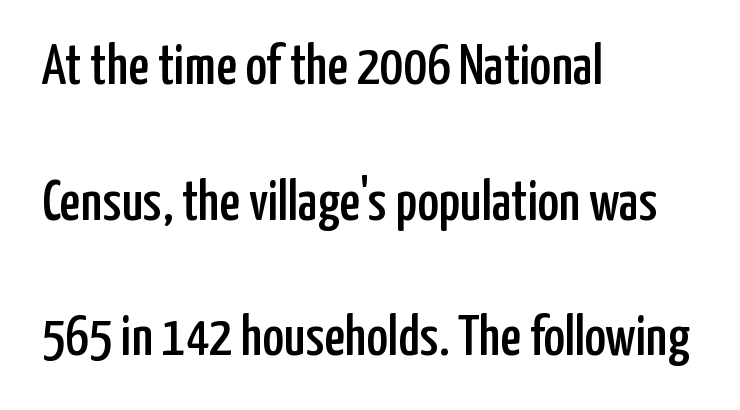
Q: Is the text italic (slanted)? A: No, it is upright.
Q: Is the typeface a serif or a sans-serif typeface? A: Sans-serif.
Q: Is the text underlined? A: No.
Q: How is the paragraph aligned? A: Left-aligned.
Q: Is the spacing between letters normal or unusually wide? A: Normal.
Q: Is the spacing between lines tight, normal or loose? A: Loose.
Q: Width (condensed, normal, or wide)? A: Condensed.
Q: Stroke contrast? A: Low.
Q: x-height? A: Medium.
Q: Monospaced? A: No.
